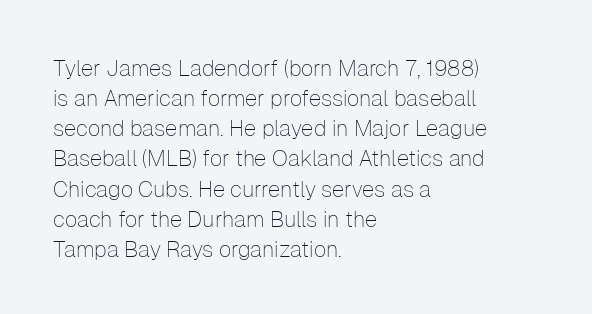
The letterforms sit shoulder to shoulder at normal distance. The space directly below the letters is spotless. Counters stay open thanks to moderate or lighter strokes. The vertical gap from one line to the next is medium. Ascenders rise straight up at ninety degrees. The ragged edge is on the right, which tells us the setting is flush left.
